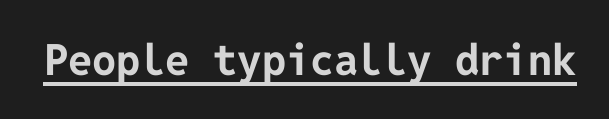
The image shows 43 px bold sans-serif type, upright; set normal letter spacing, underlined; low stroke contrast and a medium x-height.
